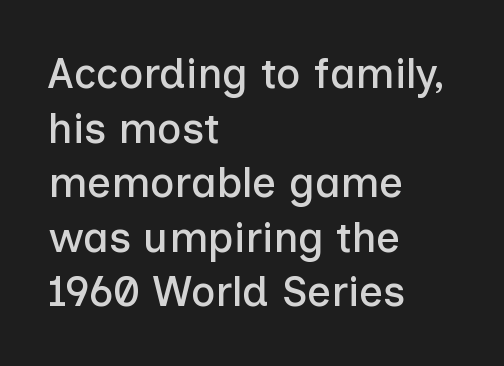
Q: Is the text italic (slanted)? A: No, it is upright.
Q: Is the typeface a serif or a sans-serif typeface? A: Sans-serif.
Q: Is the text underlined? A: No.
Q: How is the paragraph aligned? A: Left-aligned.
Q: Is the spacing between letters normal or unusually wide? A: Normal.
Q: Is the spacing between lines tight, normal or loose? A: Normal.
Q: Width (condensed, normal, or wide)? A: Normal.
Q: Stroke contrast? A: Low.
Q: x-height? A: Medium.
Q: Monospaced? A: No.
